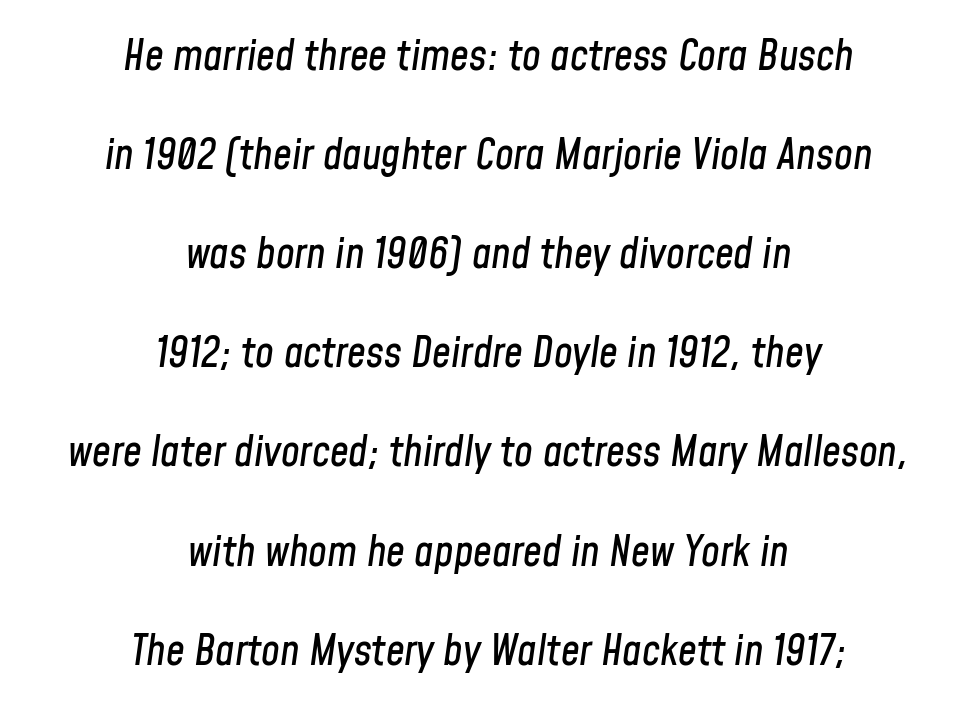
{"italic": "yes", "lean": "right", "slant_degrees": 8, "width": "condensed", "stroke_contrast": "low", "x_height": "medium", "monospaced": "no", "underline": "no", "align": "center", "line_spacing": "loose", "line_spacing_ratio": 2.36, "letter_spacing": "normal", "letter_spacing_em": 0.0, "glyph_px": 42}
